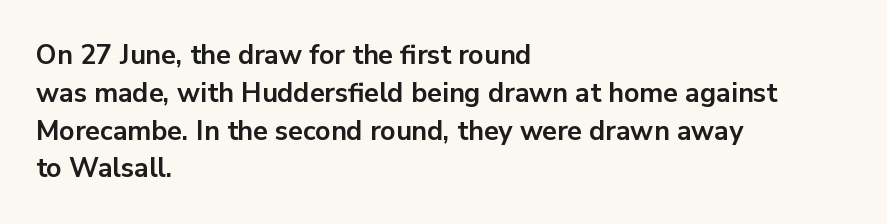
{"italic": "no", "bold": "yes", "underline": "no", "align": "left", "line_spacing": "normal", "line_spacing_ratio": 1.4, "letter_spacing": "normal", "letter_spacing_em": 0.0, "glyph_px": 27}
